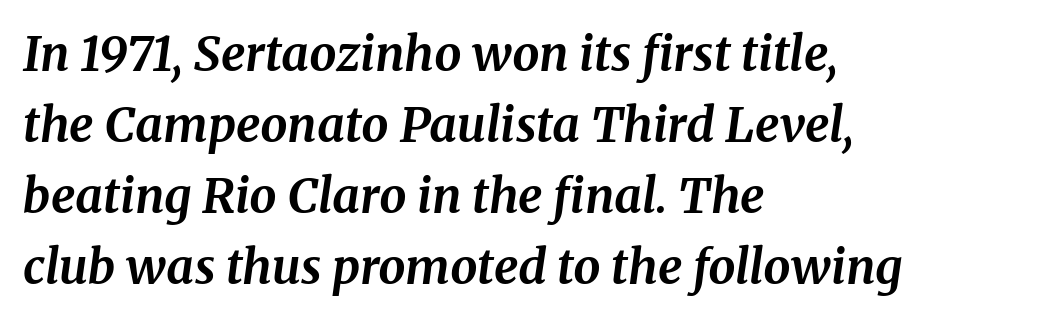
Students, observe: this is what conventionally led text looks like. Short note: letters normally spaced. The lettering tilts uniformly, giving the passage an italic look. Line starts are locked; line ends wander. No word sits above an underline.
